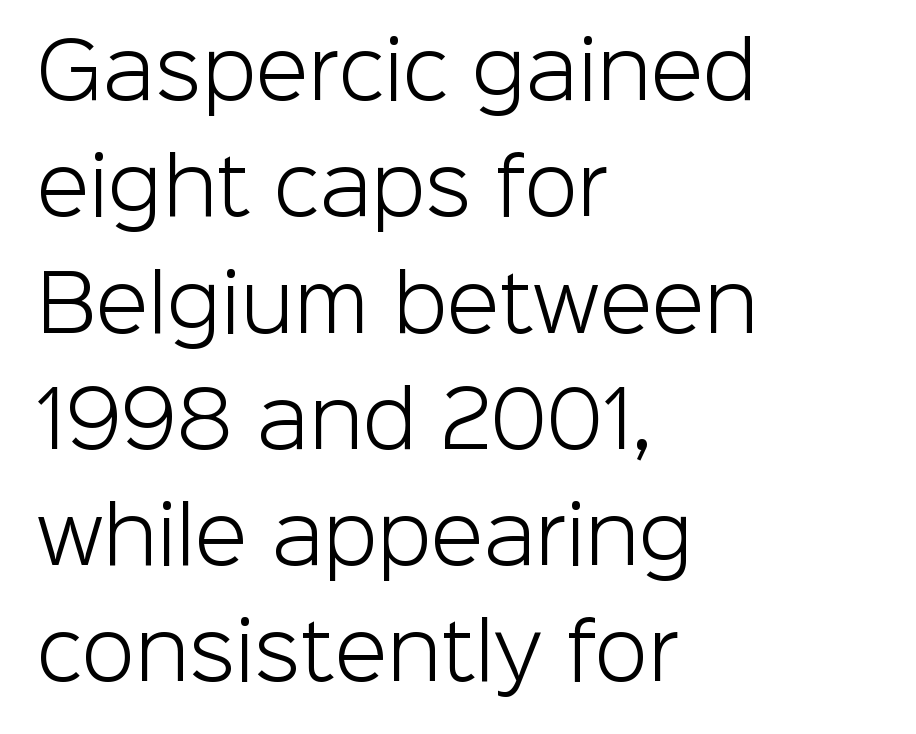
Q: Is the text bold? A: No.
Q: Is the text italic (slanted)? A: No, it is upright.
Q: Is the typeface a serif or a sans-serif typeface? A: Sans-serif.
Q: Is the text underlined? A: No.
Q: How is the paragraph aligned? A: Left-aligned.
Q: Is the spacing between letters normal or unusually wide? A: Normal.
Q: Is the spacing between lines tight, normal or loose? A: Normal.
Q: Width (condensed, normal, or wide)? A: Normal.
Q: Stroke contrast? A: Low.
Q: x-height? A: Medium.
Q: Monospaced? A: No.
